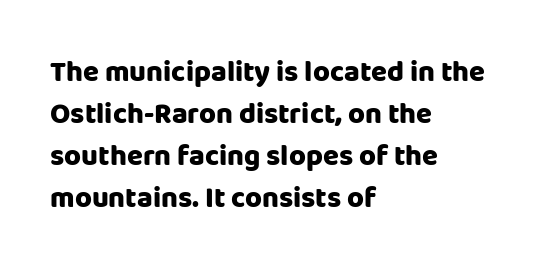
You could call the tracking neutral — neither tight nor loose. The rendering uses natural spacing where letterforms have individual widths. Serifs: no, the terminals of the letterforms are clean. Notice how descenders clear the ascenders below comfortably — that's standard leading. Plain, unruled lines of type. I'd describe the lettering as bold — thick and assertive.
